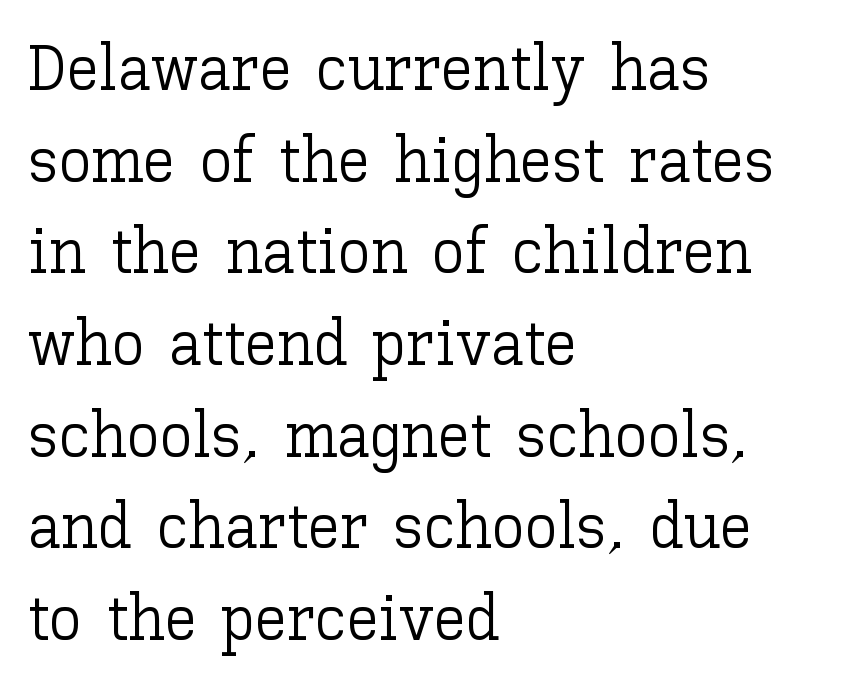
{"italic": "no", "bold": "no", "weight": "light", "width": "normal", "stroke_contrast": "low", "x_height": "medium", "monospaced": "no", "underline": "no", "align": "left", "line_spacing": "normal", "line_spacing_ratio": 1.41, "letter_spacing": "normal", "letter_spacing_em": 0.0, "glyph_px": 65}
